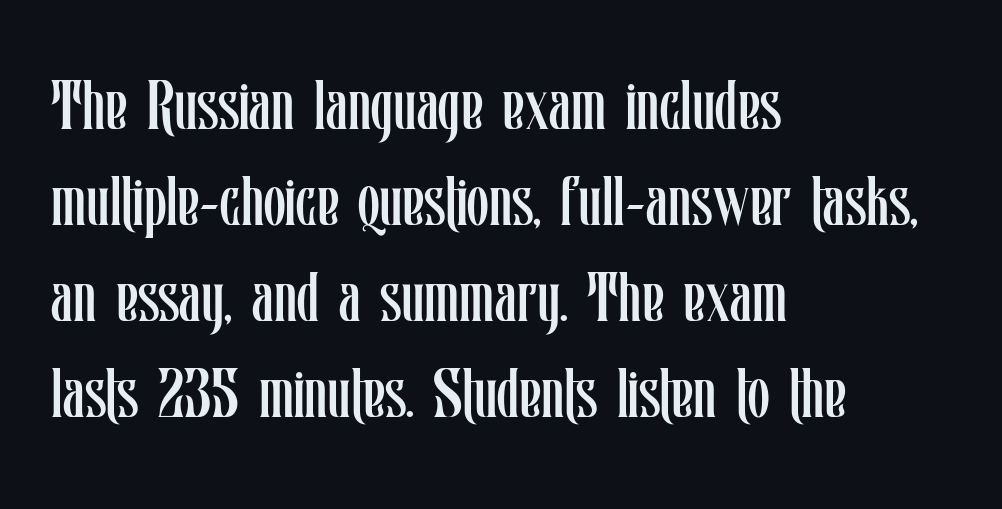
Horizontally, the lines are justified to the leading edge only. Unbolded letterforms with no extra heft. The letters advance in unequal steps, a hallmark of proportional type. The line-height multiplier appears to be the usual default. Tracking here is standard; glyphs follow each other at the usual distance.
